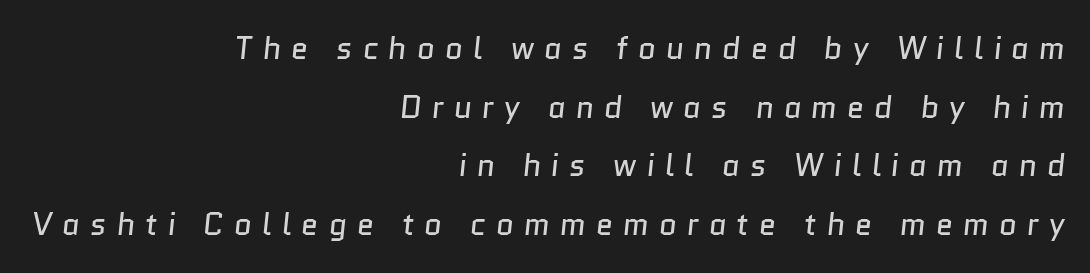
Q: Is the text bold? A: No.
Q: Is the typeface a serif or a sans-serif typeface? A: Sans-serif.
Q: Is the text underlined? A: No.
Q: How is the paragraph aligned? A: Right-aligned.
Q: Is the spacing between letters normal or unusually wide? A: Unusually wide.
Q: Width (condensed, normal, or wide)? A: Normal.
Q: Stroke contrast? A: Low.
Q: x-height? A: Medium.
Q: Monospaced? A: No.
